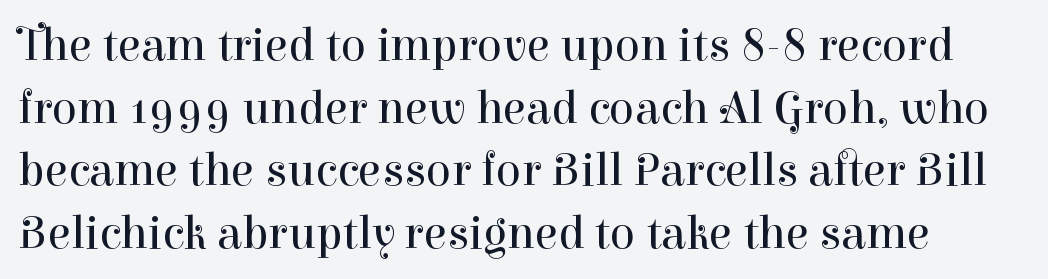
{"serif": "yes", "italic": "no", "bold": "no", "weight": "regular", "width": "normal", "stroke_contrast": "high", "x_height": "medium", "monospaced": "no", "underline": "no", "line_spacing": "normal", "line_spacing_ratio": 1.33, "letter_spacing": "normal", "letter_spacing_em": 0.0, "glyph_px": 47}
